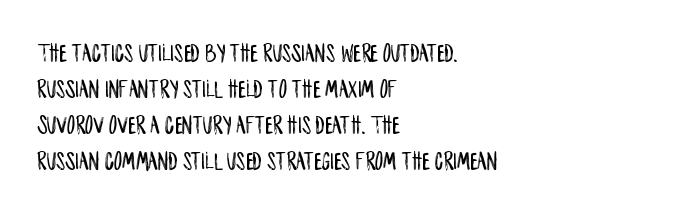
The image shows 26 px text type, upright; set left-aligned, normal line spacing (1.38x), normal letter spacing, not underlined.
